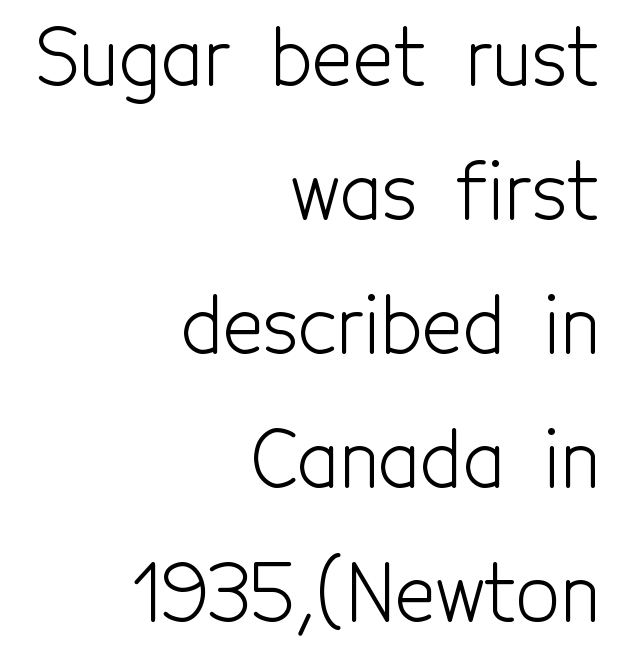
{"serif": "no", "italic": "no", "bold": "no", "weight": "light", "width": "condensed", "x_height": "medium", "monospaced": "no", "underline": "no", "align": "right", "line_spacing_ratio": 1.74, "letter_spacing": "normal", "letter_spacing_em": 0.0, "glyph_px": 77}
